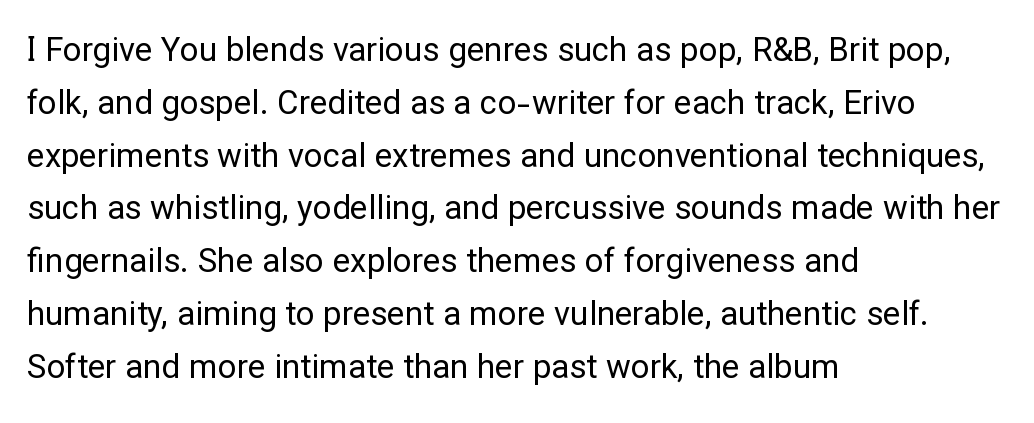
No word sits above an underline. This is sans-serif lettering, the kind often seen on screens and signage. A typesetter would mark this as roman, not italic. Observe the ordinary spacing: letters are neighbours, not strangers. Line beginnings align vertically; line endings do not.
